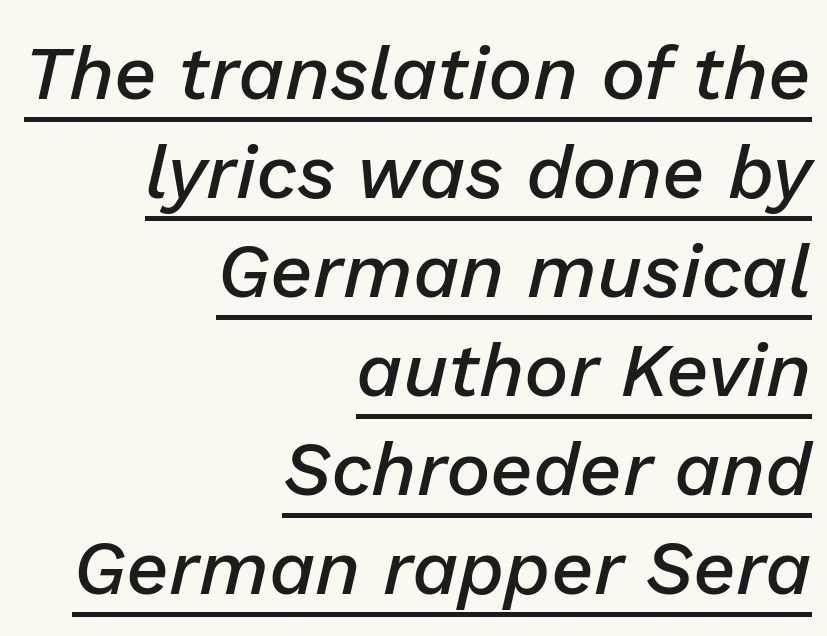
{"italic": "yes", "lean": "right", "slant_degrees": 13, "bold": "semi", "weight": "semibold", "width": "normal", "stroke_contrast": "low", "x_height": "medium", "monospaced": "no", "underline": "yes", "align": "right", "line_spacing": "normal", "line_spacing_ratio": 1.32, "letter_spacing": "normal", "letter_spacing_em": 0.0, "glyph_px": 75}
